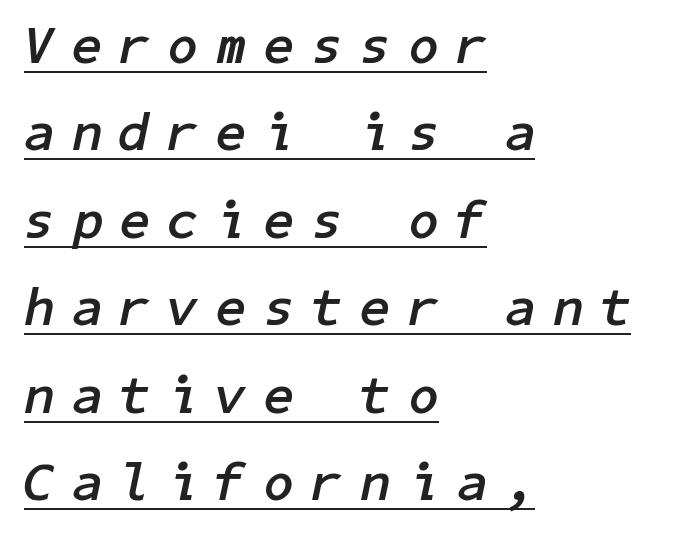
Plenty of ink on the page — the face is bold. Emphasis is given by a line drawn under the lettering. Observe the lean: these are italic letterforms. The setting favours the left margin, as ordinary paragraphs usually do. This sample uses expanded letter spacing, leaving extra air between glyphs. If you measured baseline to baseline, you'd find a middling distance.
